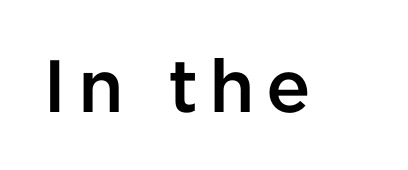
Does the weight exceed regular? Yes, but only to semibold. The baseline area is clear. Each letter keeps its own natural width here, so spacing adapts to shape. Posture: vertical. Unlike a traditional serif, this face leaves its strokes unadorned.
